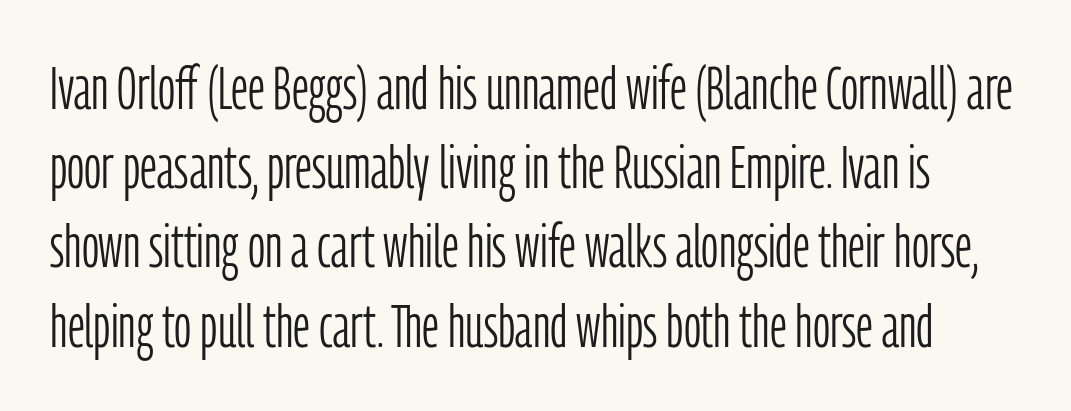
Q: Is the text bold? A: No.
Q: Is the text italic (slanted)? A: No, it is upright.
Q: Is the typeface a serif or a sans-serif typeface? A: Sans-serif.
Q: Is the text underlined? A: No.
Q: Is the spacing between letters normal or unusually wide? A: Normal.
Q: Is the spacing between lines tight, normal or loose? A: Normal.
Q: Width (condensed, normal, or wide)? A: Condensed.
Q: Stroke contrast? A: Low.
Q: x-height? A: Medium.
Q: Monospaced? A: No.
